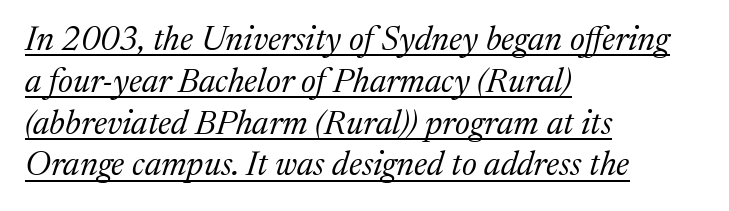
Q: Is the text bold? A: No.
Q: Is the text italic (slanted)? A: Yes, it leans right by about 17 degrees.
Q: Is the typeface a serif or a sans-serif typeface? A: Serif.
Q: Is the text underlined? A: Yes.
Q: How is the paragraph aligned? A: Left-aligned.
Q: Is the spacing between letters normal or unusually wide? A: Normal.
Q: Width (condensed, normal, or wide)? A: Normal.
Q: Stroke contrast? A: Medium.
Q: x-height? A: Medium.
Q: Monospaced? A: No.
